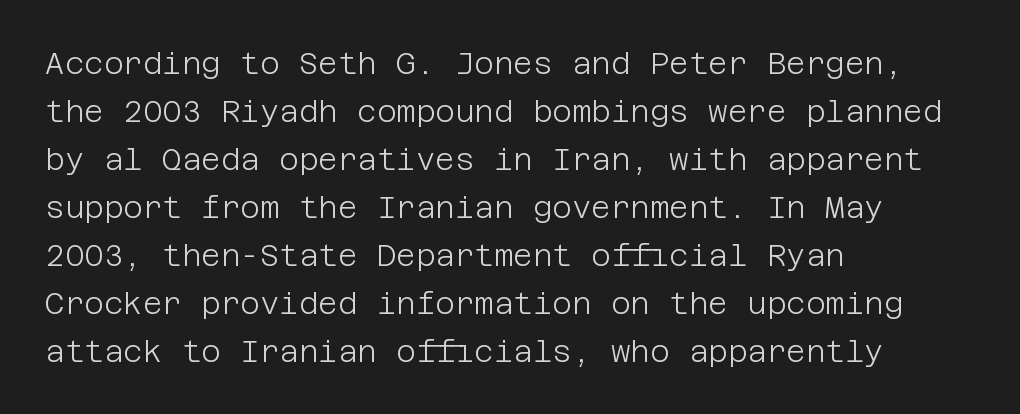
Q: Is the text bold? A: No.
Q: Is the text italic (slanted)? A: No, it is upright.
Q: Is the typeface a serif or a sans-serif typeface? A: Sans-serif.
Q: Is the text underlined? A: No.
Q: How is the paragraph aligned? A: Left-aligned.
Q: Is the spacing between letters normal or unusually wide? A: Normal.
Q: Is the spacing between lines tight, normal or loose? A: Normal.
Q: Width (condensed, normal, or wide)? A: Normal.
Q: Stroke contrast? A: Low.
Q: x-height? A: Large.
